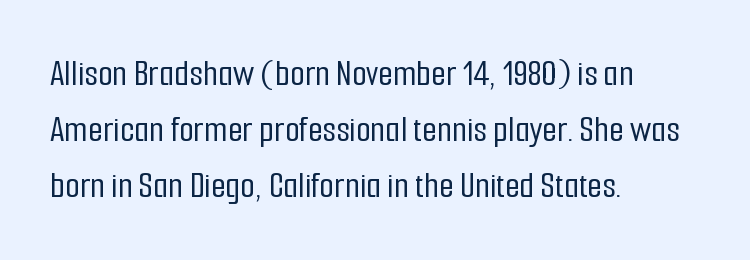
{"serif": "no", "italic": "no", "width": "condensed", "stroke_contrast": "low", "x_height": "medium", "monospaced": "no", "underline": "no", "align": "left", "line_spacing": "normal", "line_spacing_ratio": 1.48, "letter_spacing": "normal", "letter_spacing_em": 0.0, "glyph_px": 38}
